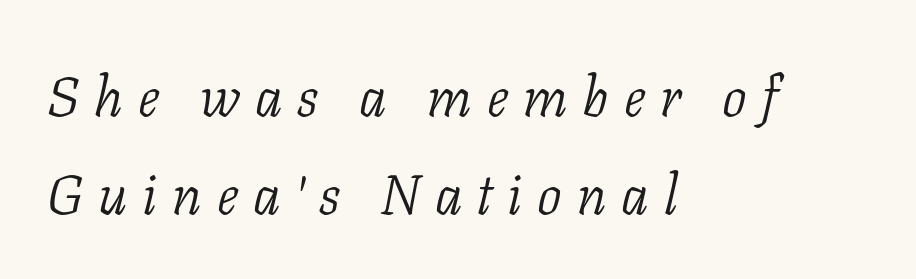
These lines were composed using italics. Observe the wide spacing: letters keep a clear distance from each other. Regarding serifs, this sample has them. Caption: multi-line text, flush left, ragged right. Think standard paragraph weight, or any step lighter than that.
